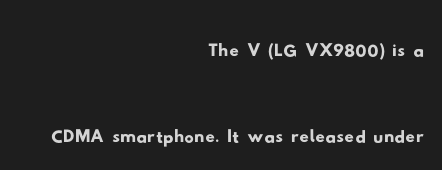
{"serif": "no", "width": "wide", "stroke_contrast": "low", "x_height": "small", "monospaced": "no", "underline": "no", "align": "right", "line_spacing_ratio": 1.82, "letter_spacing": "normal", "letter_spacing_em": 0.0, "glyph_px": 47}
